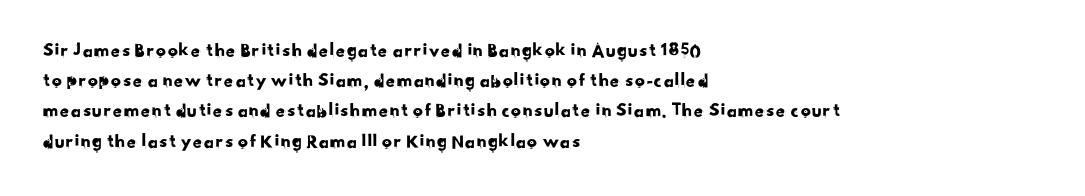
A student would call this left alignment; a typographer would say flush left, rag right. Evenly set lines give the paragraph a standard silhouette. Letters rest on an invisible, unmarked baseline. Between one letter and the next there's only the usual sliver of space.
